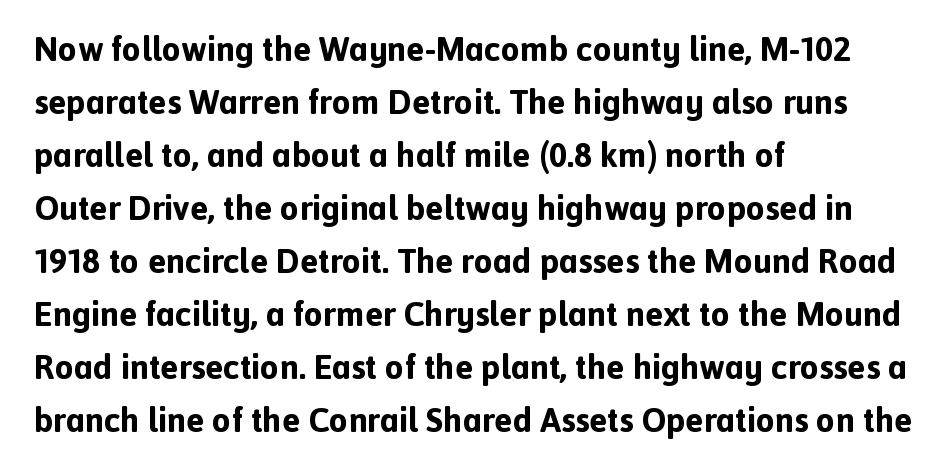
Looks like regular typesetting: each glyph gets only the width it needs. Is the letter spacing exaggerated? No — it looks like the ordinary default. Nope, not italic — everything's standing straight. The letters carry no serifs — their stems end cleanly without finishing strokes. Its strokes are broad and dark, the hallmark of bold type.
